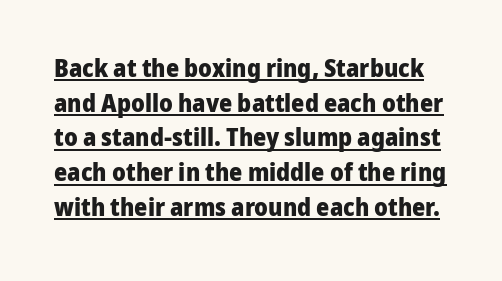
Q: Is the text bold? A: Yes.
Q: Is the text italic (slanted)? A: No, it is upright.
Q: Is the text underlined? A: Yes.
Q: Is the spacing between letters normal or unusually wide? A: Normal.
Q: Is the spacing between lines tight, normal or loose? A: Normal.
